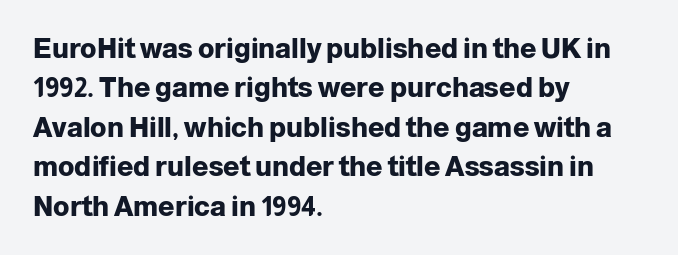
{"italic": "no", "bold": "yes", "underline": "no", "align": "left", "line_spacing": "normal", "line_spacing_ratio": 1.46, "letter_spacing": "normal", "letter_spacing_em": 0.0, "glyph_px": 27}
